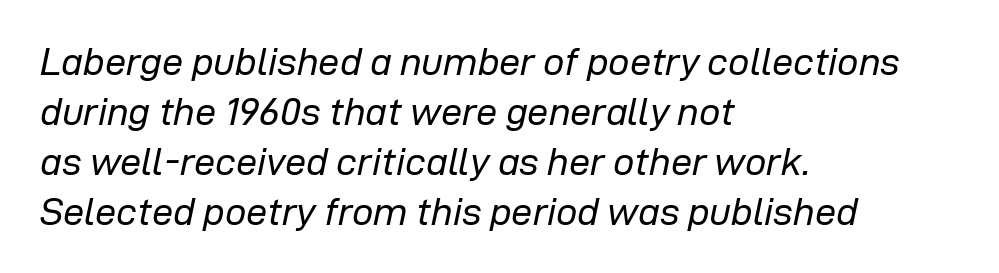
The image shows 38 px regular-weight type, italic (leaning right); set left-aligned, normal line spacing (1.32x), normal letter spacing, not underlined; low stroke contrast and a medium x-height.
